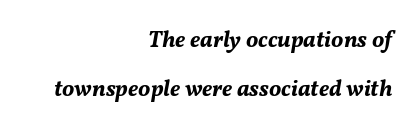
Weight check: bold — yes, fully. You can tell it's italic because the verticals aren't actually vertical. Students, note that the glyphs here touch the page at normal intervals. The zone under the glyphs is completely vacant.
